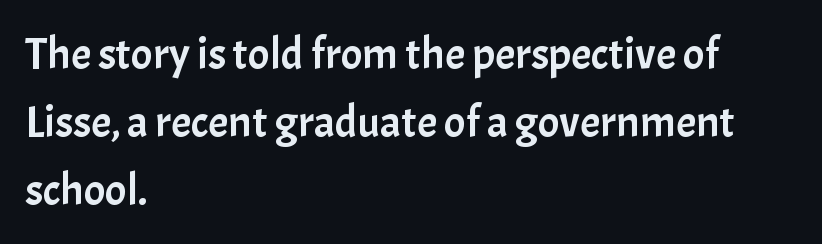
Horizontally, the lines are justified to the leading edge only. Words float on clear page, feet unadorned. You could not count columns in this text — the font is proportionally spaced. The lettering holds an erect, upright posture throughout.
